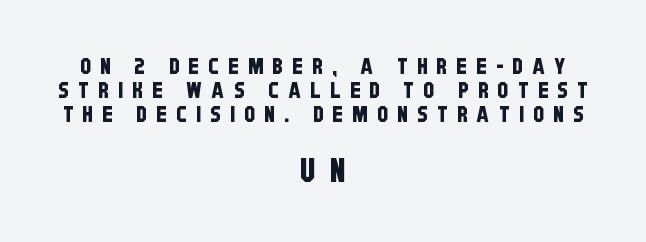
Q: Is the typeface a serif or a sans-serif typeface? A: Sans-serif.
Q: Is the text underlined? A: No.
Q: How is the paragraph aligned? A: Centered.
Q: Is the spacing between letters normal or unusually wide? A: Unusually wide.
Q: Is the spacing between lines tight, normal or loose? A: Tight.
Q: Which block of text is set in a larger size, the first (top) or the second (bottom)? A: The second (bottom) one.
Q: Width (condensed, normal, or wide)? A: Condensed.
Q: Stroke contrast? A: Low.
Q: x-height? A: Large.
Q: Monospaced? A: No.
